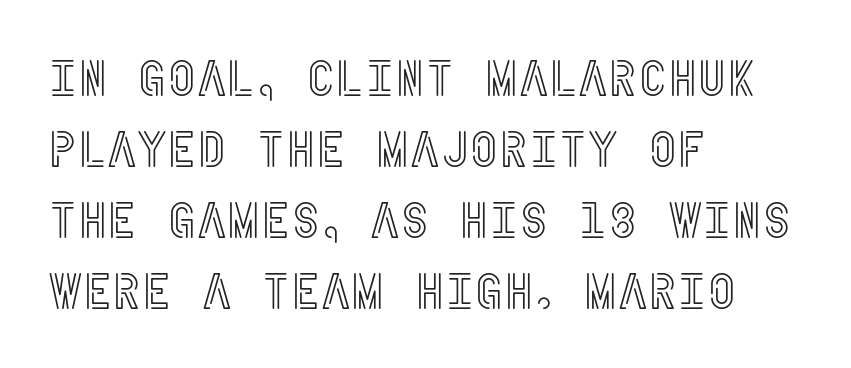
Q: Is the text italic (slanted)? A: No, it is upright.
Q: Is the text underlined? A: No.
Q: How is the paragraph aligned? A: Left-aligned.
Q: Is the spacing between letters normal or unusually wide? A: Normal.
Q: Is the spacing between lines tight, normal or loose? A: Normal.
Q: Width (condensed, normal, or wide)? A: Condensed.
Q: x-height? A: Large.
